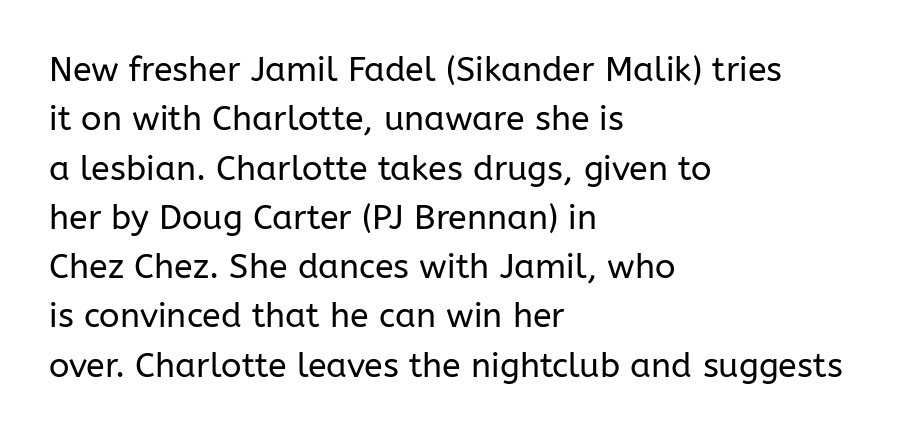
Q: Is the text bold? A: No.
Q: Is the text italic (slanted)? A: No, it is upright.
Q: Is the typeface a serif or a sans-serif typeface? A: Sans-serif.
Q: Is the text underlined? A: No.
Q: How is the paragraph aligned? A: Left-aligned.
Q: Is the spacing between letters normal or unusually wide? A: Normal.
Q: Is the spacing between lines tight, normal or loose? A: Normal.
Q: Width (condensed, normal, or wide)? A: Normal.
Q: Stroke contrast? A: Low.
Q: x-height? A: Medium.
Q: Monospaced? A: No.
